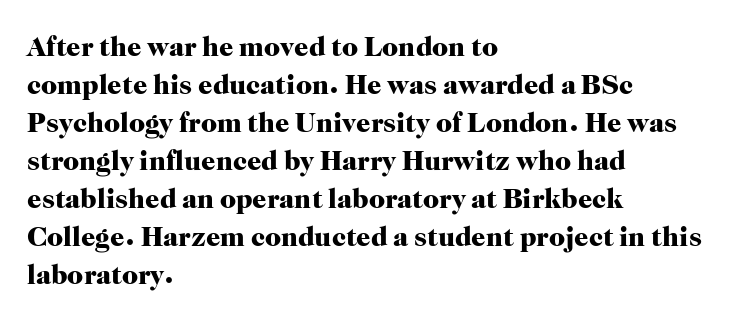
Q: Is the text bold? A: Yes.
Q: Is the text italic (slanted)? A: No, it is upright.
Q: Is the typeface a serif or a sans-serif typeface? A: Serif.
Q: Is the text underlined? A: No.
Q: How is the paragraph aligned? A: Left-aligned.
Q: Is the spacing between letters normal or unusually wide? A: Normal.
Q: Is the spacing between lines tight, normal or loose? A: Normal.
Q: Width (condensed, normal, or wide)? A: Normal.
Q: Stroke contrast? A: High.
Q: x-height? A: Medium.
Q: Monospaced? A: No.
